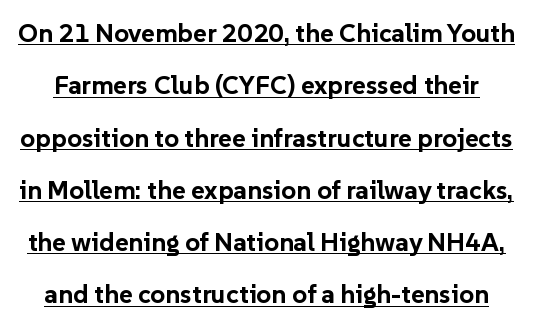
Q: Is the text bold? A: Yes.
Q: Is the text italic (slanted)? A: No, it is upright.
Q: Is the text underlined? A: Yes.
Q: Is the spacing between letters normal or unusually wide? A: Normal.
Q: Is the spacing between lines tight, normal or loose? A: Loose.
